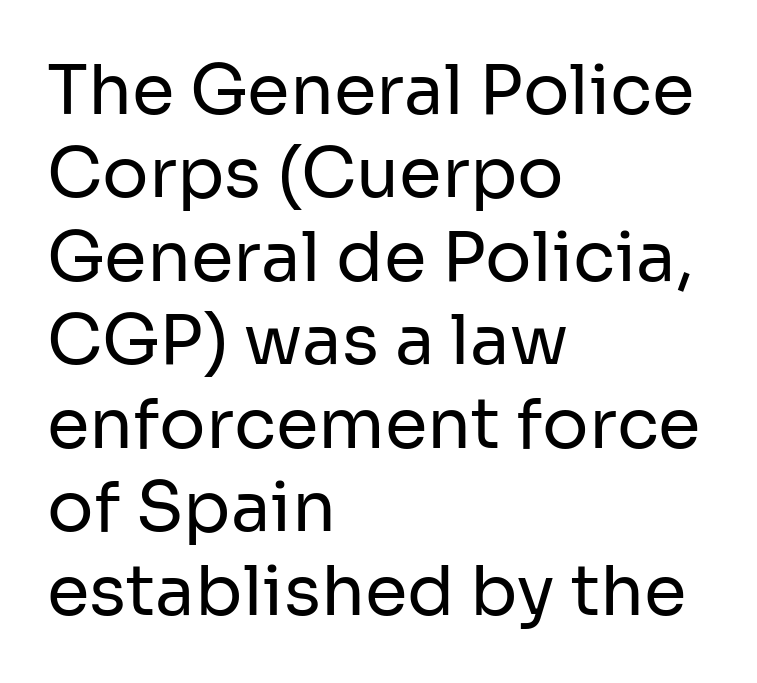
Q: Is the text bold? A: No.
Q: Is the text italic (slanted)? A: No, it is upright.
Q: Is the typeface a serif or a sans-serif typeface? A: Sans-serif.
Q: Is the text underlined? A: No.
Q: How is the paragraph aligned? A: Left-aligned.
Q: Is the spacing between letters normal or unusually wide? A: Normal.
Q: Width (condensed, normal, or wide)? A: Normal.
Q: Stroke contrast? A: Low.
Q: x-height? A: Medium.
Q: Monospaced? A: No.
